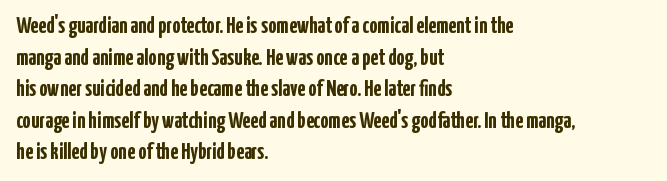
One glance says typical: line gaps are just what's usual. The letters stand upright; this is a roman face. These lines stack with their left ends in a neat column. Bold? Absolutely — the strokes are thick and heavy.
